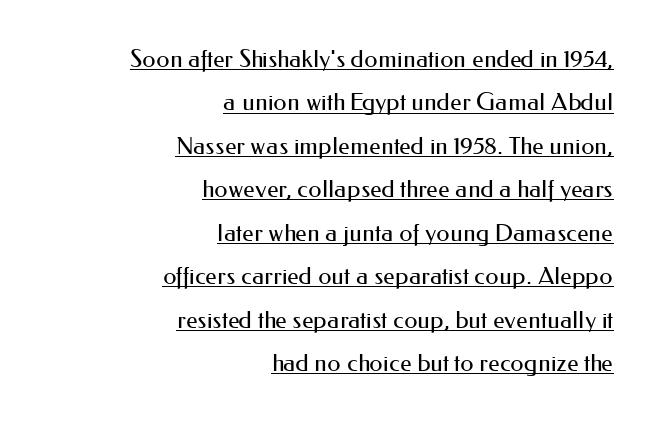
The image shows 24 px text type, upright; set right-aligned, line spacing 1.81x, normal letter spacing, underlined.
